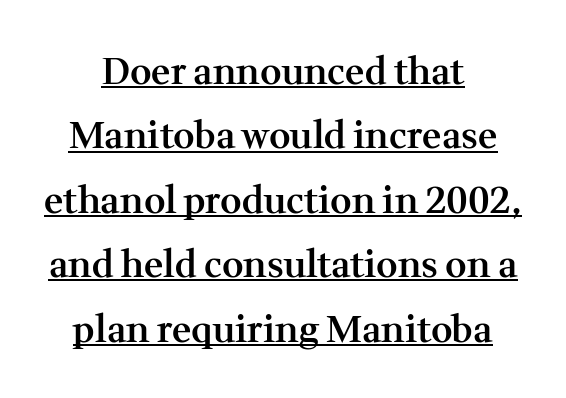
{"serif": "yes", "italic": "no", "bold": "semi", "weight": "semibold", "width": "normal", "stroke_contrast": "medium", "x_height": "medium", "monospaced": "no", "underline": "yes", "align": "center", "line_spacing_ratio": 1.74, "letter_spacing": "normal", "letter_spacing_em": 0.0, "glyph_px": 37}
